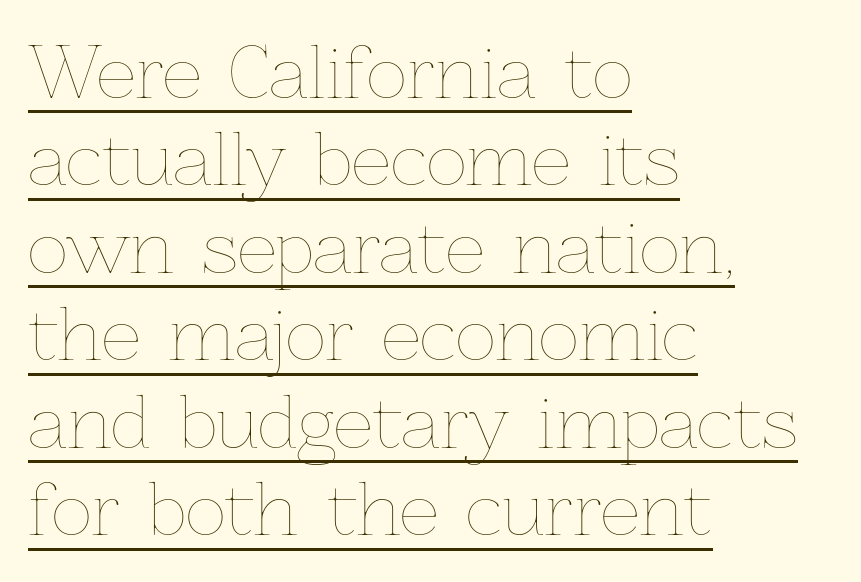
{"italic": "no", "bold": "no", "weight": "thin", "width": "normal", "stroke_contrast": "low", "x_height": "medium", "monospaced": "no", "underline": "yes", "align": "left", "line_spacing": "normal", "line_spacing_ratio": 1.25, "letter_spacing": "normal", "letter_spacing_em": 0.0, "glyph_px": 70}
